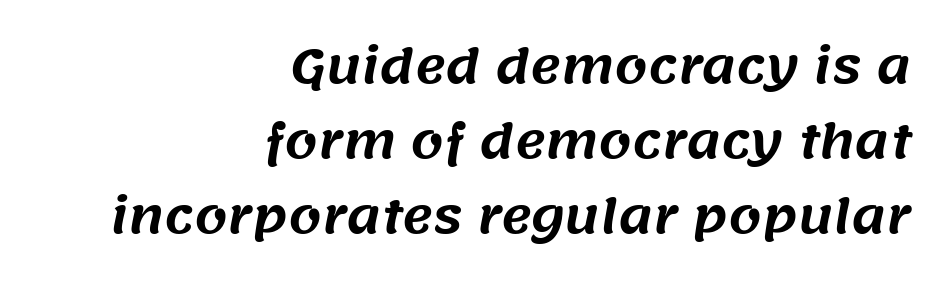
{"serif": "no", "width": "normal", "stroke_contrast": "medium", "x_height": "large", "monospaced": "no", "underline": "no", "align": "right", "line_spacing": "normal", "line_spacing_ratio": 1.6, "letter_spacing": "normal", "letter_spacing_em": 0.0, "glyph_px": 47}
